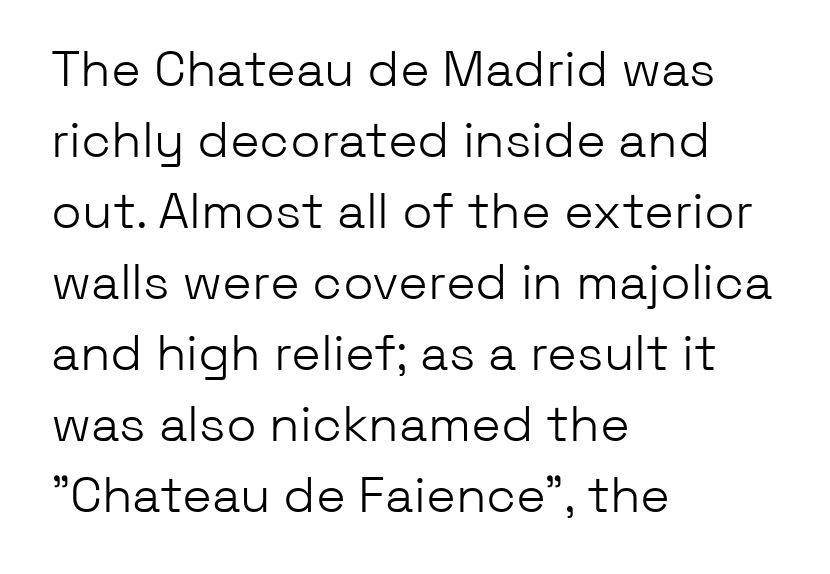
The image shows 50 px light sans-serif type, upright; set left-aligned, normal line spacing (1.42x), normal letter spacing, not underlined; low stroke contrast and a medium x-height.
